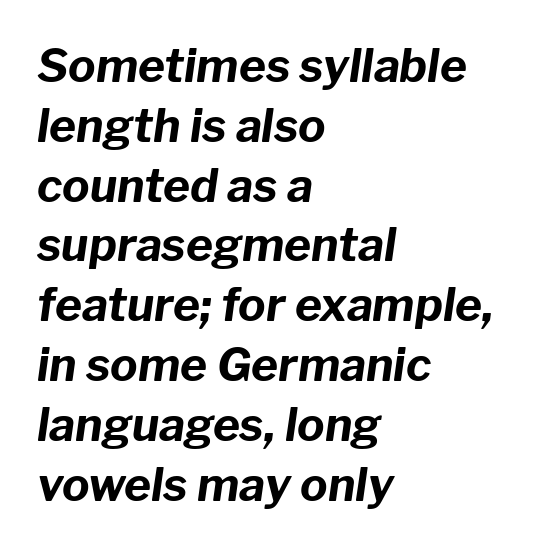
Evenly set lines give the paragraph a standard silhouette. The horizontal fit of the characters is conventional and even. The lines are quadded left. These lines are rendered in a variable-pitch font.
